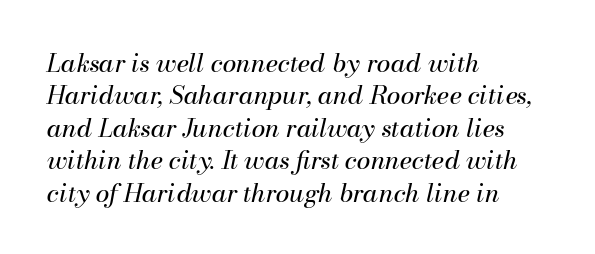
Q: Is the text bold? A: No.
Q: Is the text italic (slanted)? A: Yes, it leans right by about 13 degrees.
Q: Is the text underlined? A: No.
Q: How is the paragraph aligned? A: Left-aligned.
Q: Is the spacing between letters normal or unusually wide? A: Normal.
Q: Is the spacing between lines tight, normal or loose? A: Normal.
